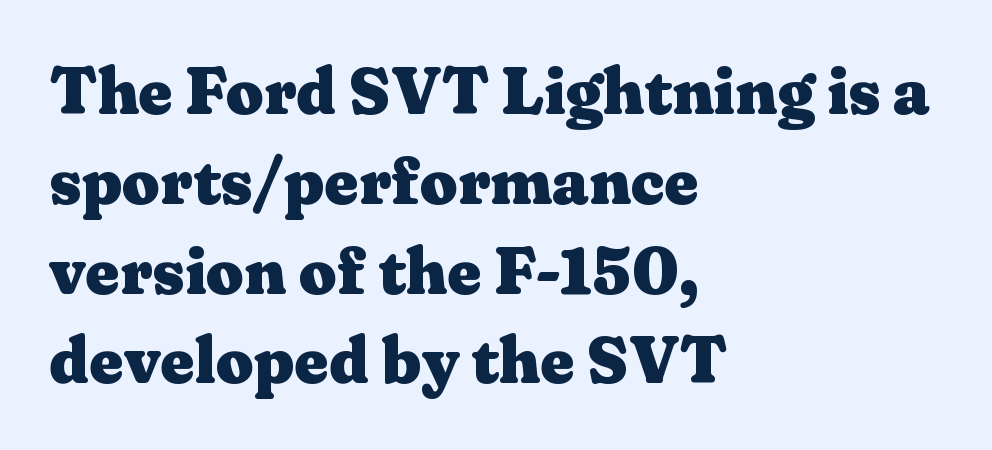
The image shows 66 px heavy, wide serif type, upright; set left-aligned, normal line spacing (1.36x), normal letter spacing, not underlined; medium stroke contrast and a medium x-height.
